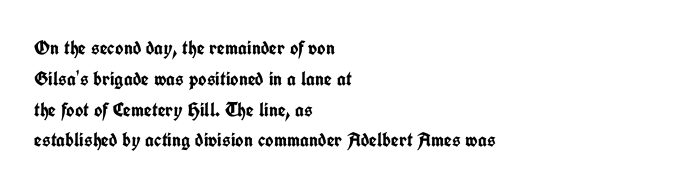
A student would call this left alignment; a typographer would say flush left, rag right. Any mark beneath the type? The region is blank. A dark, heavy texture on the line: the type is bold. The leading is moderate, giving the passage an even texture. The gaps between neighbouring characters are ordinary and unremarkable. The axis of the letterforms is exactly vertical.
